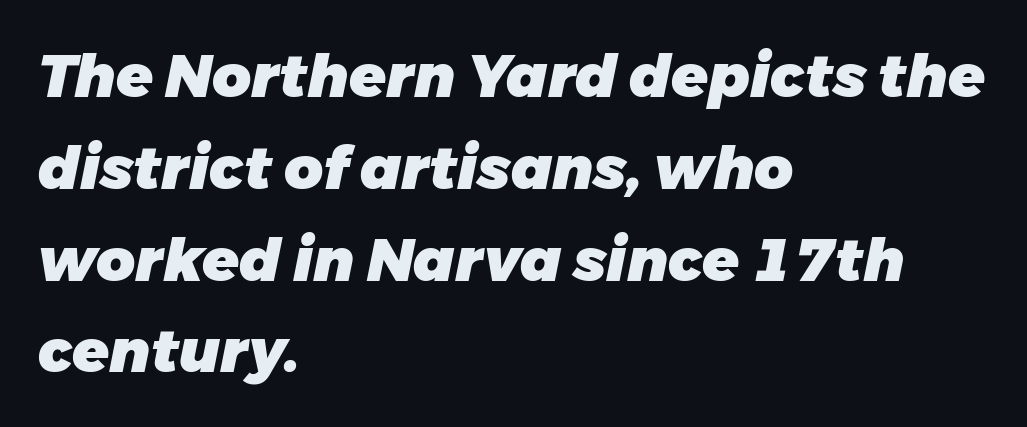
{"italic": "yes", "lean": "right", "slant_degrees": 11, "bold": "yes", "weight": "heavy", "width": "normal", "stroke_contrast": "low", "x_height": "medium", "monospaced": "no", "underline": "no", "align": "left", "line_spacing": "normal", "line_spacing_ratio": 1.53, "letter_spacing": "normal", "letter_spacing_em": 0.0, "glyph_px": 60}
